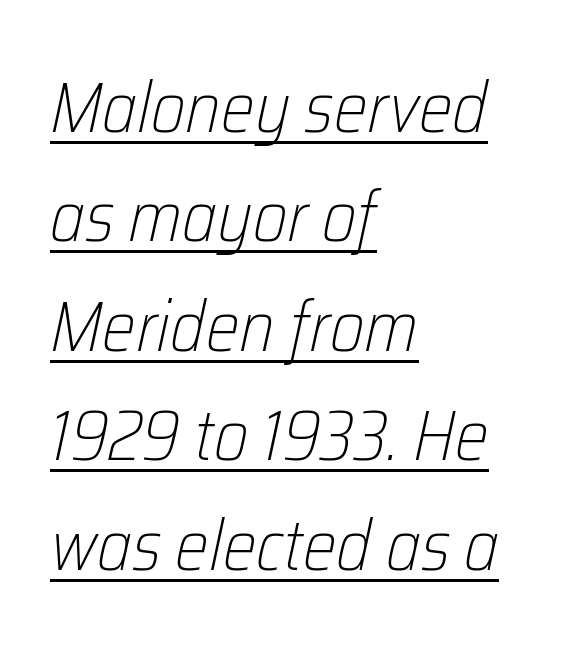
{"italic": "yes", "lean": "right", "slant_degrees": 12, "bold": "no", "weight": "light", "width": "condensed", "stroke_contrast": "low", "x_height": "medium", "monospaced": "no", "underline": "yes", "align": "left", "line_spacing": "normal", "line_spacing_ratio": 1.52, "letter_spacing": "normal", "letter_spacing_em": 0.0, "glyph_px": 72}
